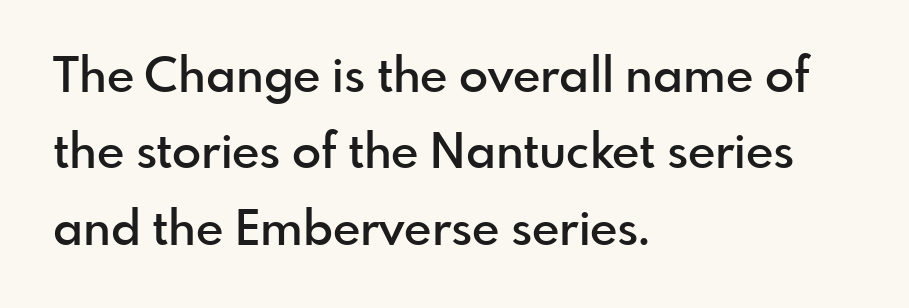
This sample uses an upright cut, with every glyph sitting square on the baseline. Letterform terminals end flat and unadorned throughout the passage. Regular leading. Default kerning and tracking; the words read as compact shapes. How heavy is the stroke? Medium-heavy — a semibold, shy of bold. Note the varied advance widths — an 'i' is clearly narrower than an 'm'.
